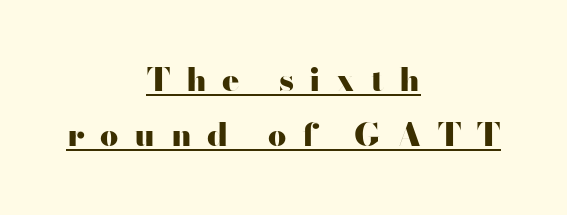
Q: Is the text bold? A: Yes.
Q: Is the text italic (slanted)? A: No, it is upright.
Q: Is the typeface a serif or a sans-serif typeface? A: Sans-serif.
Q: Is the text underlined? A: Yes.
Q: How is the paragraph aligned? A: Centered.
Q: Is the spacing between letters normal or unusually wide? A: Unusually wide.
Q: Width (condensed, normal, or wide)? A: Wide.
Q: Stroke contrast? A: High.
Q: x-height? A: Small.
Q: Monospaced? A: No.
